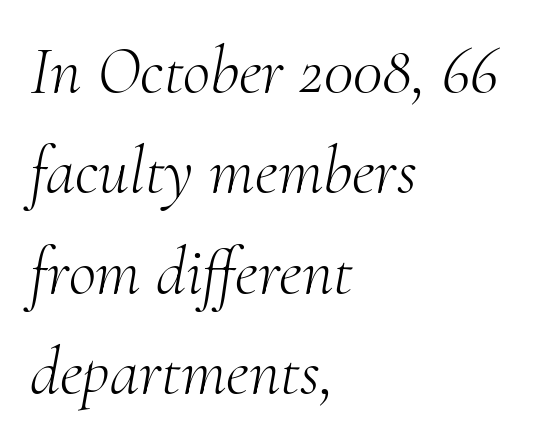
The face looks like a standard text weight, possibly lighter. Glance below the letters and you will spot only blank space. Observe the serifs anchoring each vertical stroke in this sample. Characters are canted at an angle relative to the baseline's perpendicular. Compared with typical body copy, the letter spacing here is the same.
